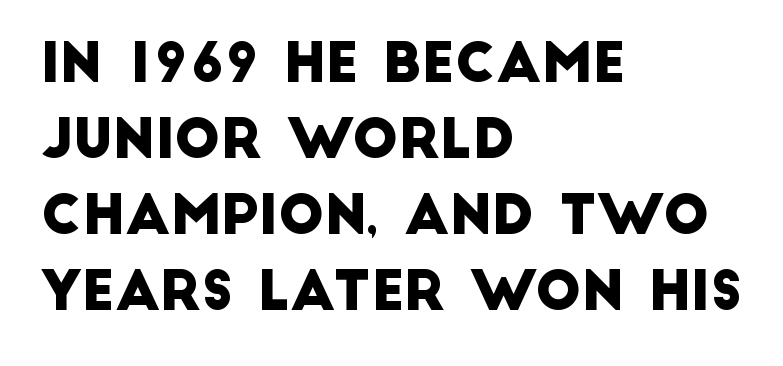
{"serif": "no", "width": "normal", "stroke_contrast": "low", "x_height": "large", "monospaced": "no", "underline": "no", "align": "left", "line_spacing": "normal", "line_spacing_ratio": 1.41, "letter_spacing": "normal", "letter_spacing_em": 0.0, "glyph_px": 54}
